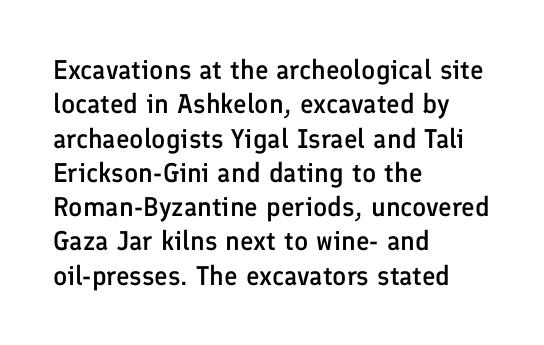
The image shows 27 px text type, upright; set left-aligned, normal line spacing (1.27x), normal letter spacing, not underlined.
